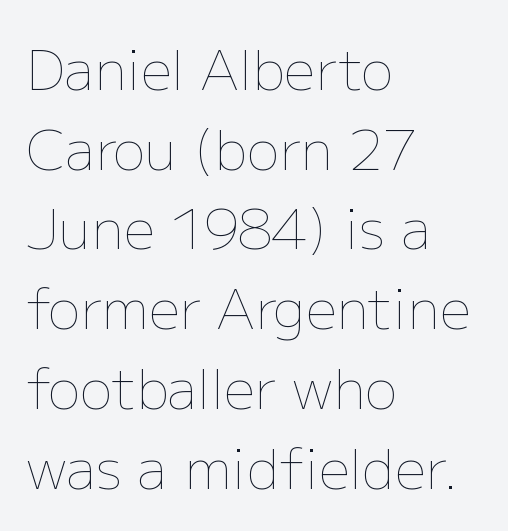
{"italic": "no", "bold": "no", "weight": "thin", "width": "normal", "stroke_contrast": "low", "x_height": "medium", "monospaced": "no", "underline": "no", "align": "left", "line_spacing": "normal", "line_spacing_ratio": 1.45, "letter_spacing": "normal", "letter_spacing_em": 0.0, "glyph_px": 55}
